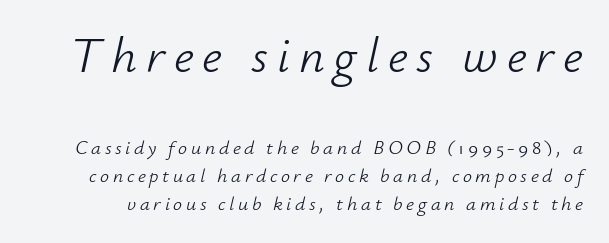
{"italic": "yes", "lean": "right", "slant_degrees": 12, "bold": "no", "weight": "light", "width": "normal", "stroke_contrast": "low", "x_height": "small", "monospaced": "no", "underline": "no", "line_spacing": "normal", "line_spacing_ratio": 1.39, "larger_block": "first", "size_ratio": 2.5, "glyph_px": 50}
